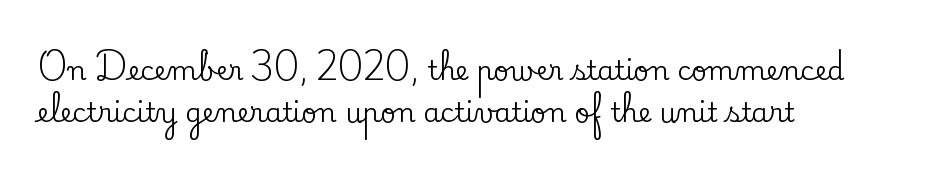
Q: Is the text italic (slanted)? A: No, it is upright.
Q: Is the text underlined? A: No.
Q: How is the paragraph aligned? A: Left-aligned.
Q: Is the spacing between letters normal or unusually wide? A: Normal.
Q: Is the spacing between lines tight, normal or loose? A: Normal.
